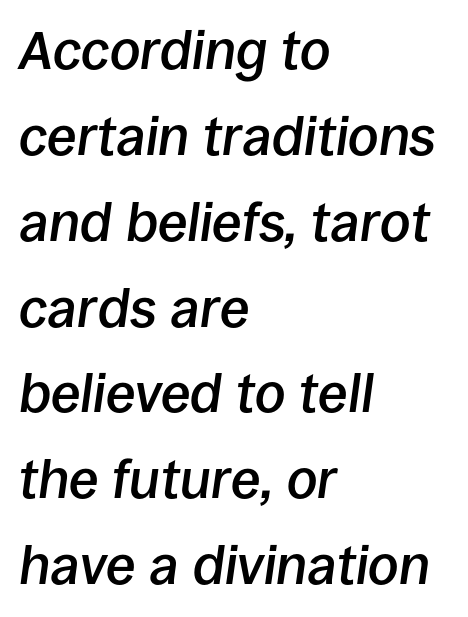
Q: Is the text bold? A: Semi-bold.
Q: Is the text italic (slanted)? A: Yes, it leans right by about 8 degrees.
Q: Is the text underlined? A: No.
Q: How is the paragraph aligned? A: Left-aligned.
Q: Is the spacing between letters normal or unusually wide? A: Normal.
Q: Is the spacing between lines tight, normal or loose? A: Normal.
Q: Width (condensed, normal, or wide)? A: Normal.
Q: Stroke contrast? A: Low.
Q: x-height? A: Large.
Q: Monospaced? A: No.
